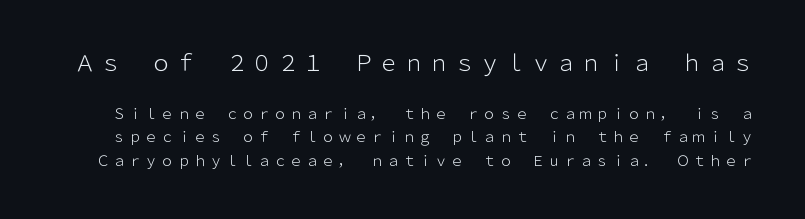
The image shows 22 px text type, upright; set normal line spacing (1.68x), not underlined; the first (top) block is 1.57x larger.
